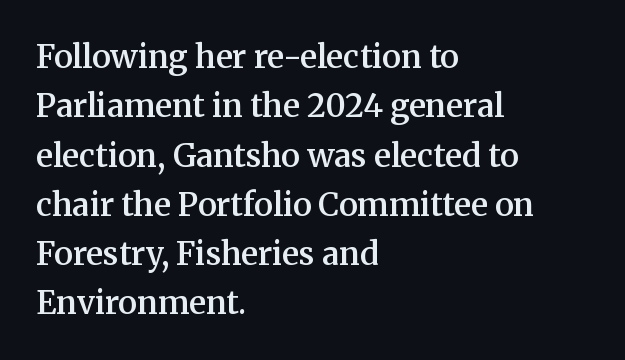
The image shows 32 px semibold serif type, upright; set left-aligned, normal line spacing (1.54x), normal letter spacing, not underlined; medium stroke contrast and a medium x-height.
